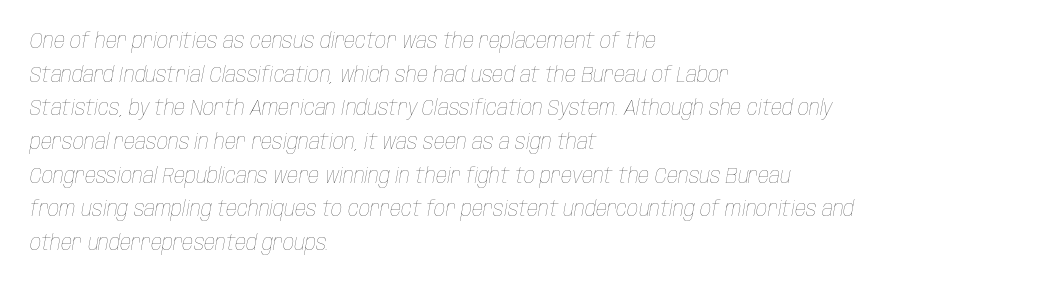
The image shows 22 px text type, italic (leaning right); set left-aligned, normal line spacing (1.53x), normal letter spacing, not underlined.
